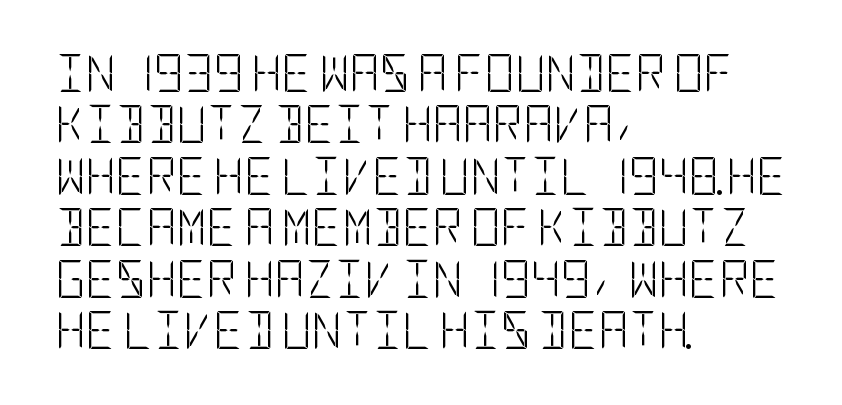
{"serif": "no", "italic": "no", "bold": "no", "weight": "light", "width": "condensed", "stroke_contrast": "low", "x_height": "large", "underline": "no", "align": "left", "line_spacing": "normal", "line_spacing_ratio": 1.39, "letter_spacing": "normal", "letter_spacing_em": 0.0, "glyph_px": 37}
